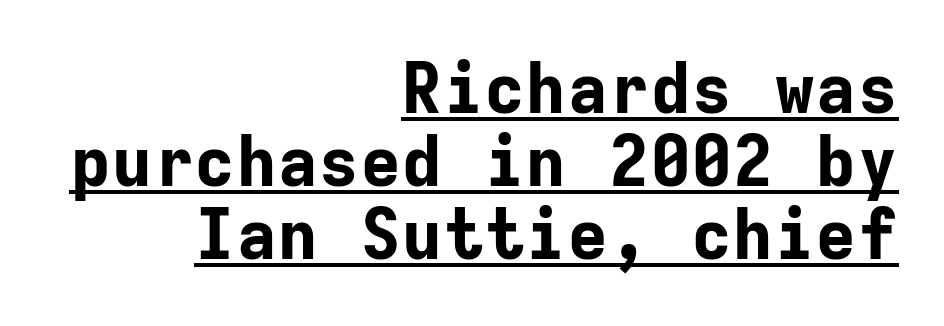
Q: Is the text bold? A: Yes.
Q: Is the text italic (slanted)? A: No, it is upright.
Q: Is the typeface a serif or a sans-serif typeface? A: Sans-serif.
Q: Is the text underlined? A: Yes.
Q: How is the paragraph aligned? A: Right-aligned.
Q: Is the spacing between letters normal or unusually wide? A: Normal.
Q: Is the spacing between lines tight, normal or loose? A: Tight.
Q: Width (condensed, normal, or wide)? A: Normal.
Q: Stroke contrast? A: Low.
Q: x-height? A: Medium.
Q: Monospaced? A: Yes.
